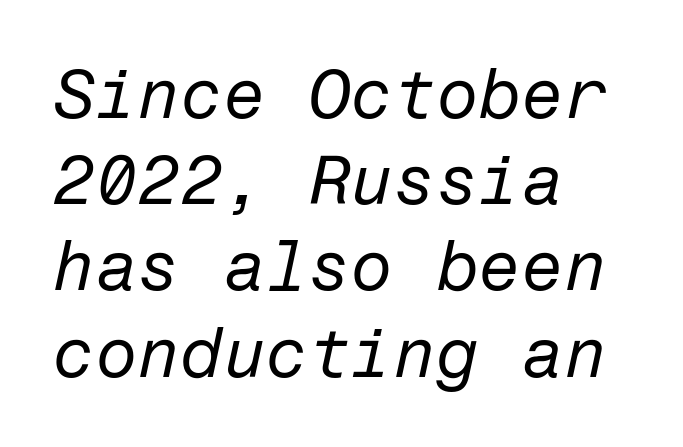
Typeset ragged right — the left edge is the straight one. Does the lettering tilt? It does — this is italic. The letters sit at their default tracking, neither squeezed nor spread. Counters stay open thanks to moderate or lighter strokes.
